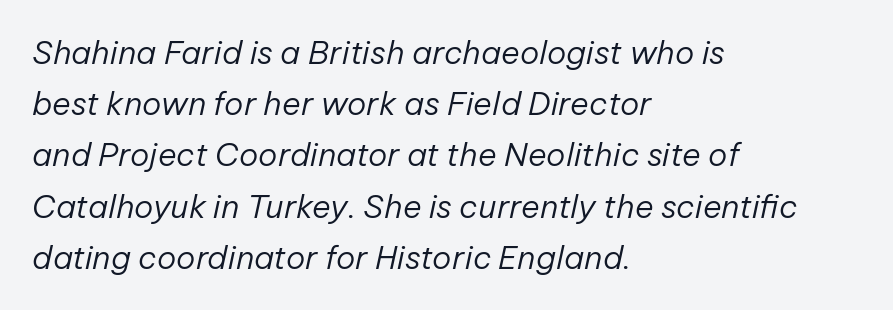
Glyph-to-glyph distance matches everyday printed text. The text block is weighted toward the left margin, trailing off unevenly rightward. Is the stroke heavy? The answer is a plain regular-or-lighter. One glance says typical: line gaps are just what's usual. The string is rendered with underlining switched off. These lines were composed using italics.
